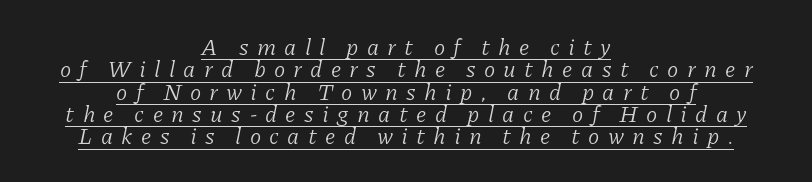
The image shows 23 px text type, italic (leaning right); set centered, tight line spacing (0.97x), unusually wide letter spacing (+0.36 em), underlined.
